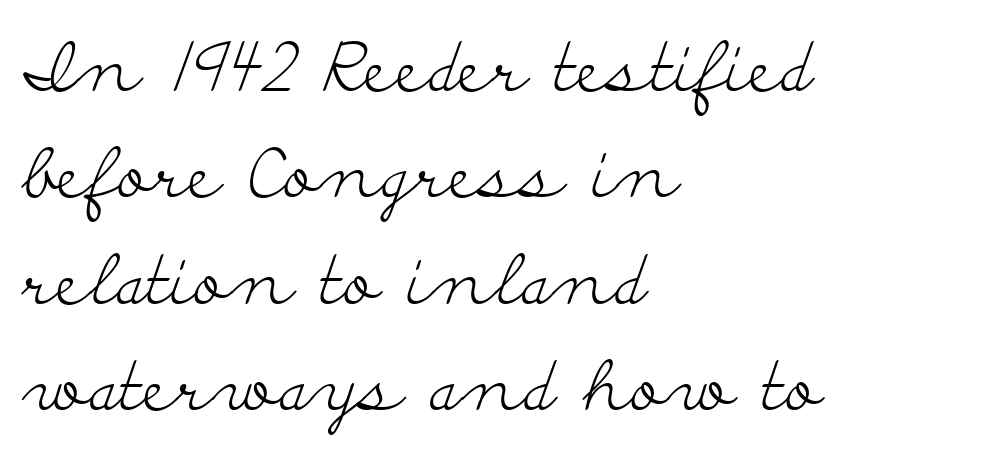
The vertical gap from one line to the next is medium. Weight: in the light-to-regular range. Serif or sans? Serif — the stroke terminals have little feet. Only glyphs here, with clear space below each row. Characters follow at the spacing the type designer built in.
